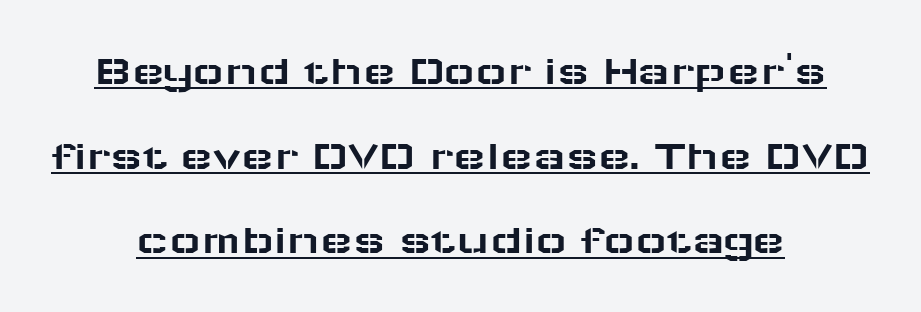
Q: Is the text italic (slanted)? A: No, it is upright.
Q: Is the typeface a serif or a sans-serif typeface? A: Sans-serif.
Q: Is the text underlined? A: Yes.
Q: How is the paragraph aligned? A: Centered.
Q: Is the spacing between letters normal or unusually wide? A: Normal.
Q: Is the spacing between lines tight, normal or loose? A: Loose.
Q: Width (condensed, normal, or wide)? A: Wide.
Q: Stroke contrast? A: Low.
Q: x-height? A: Medium.
Q: Monospaced? A: No.
